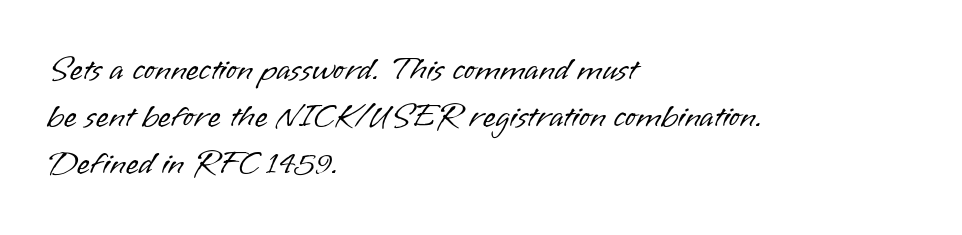
The image shows 33 px light sans-serif type; set left-aligned, normal line spacing (1.43x), normal letter spacing, not underlined; low stroke contrast and a small x-height.
